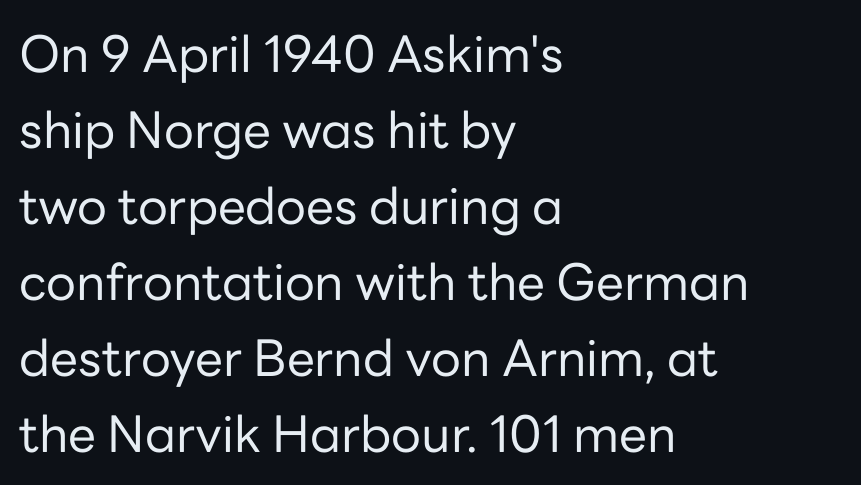
{"serif": "no", "italic": "no", "bold": "no", "weight": "regular", "width": "normal", "stroke_contrast": "low", "x_height": "medium", "monospaced": "no", "underline": "no", "align": "left", "line_spacing": "normal", "line_spacing_ratio": 1.52, "letter_spacing": "normal", "letter_spacing_em": 0.0, "glyph_px": 50}
